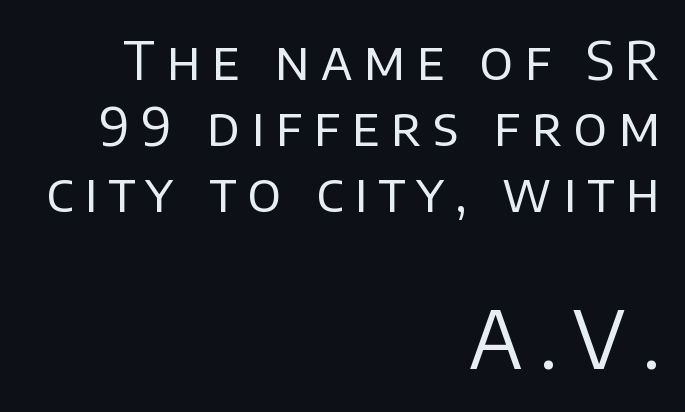
The image shows 79 px regular-weight sans-serif type, upright; set right-aligned, normal line spacing (1.25x), unusually wide letter spacing (+0.21 em), not underlined; the second (bottom) block is 1.49x larger; low stroke contrast and a large x-height.
